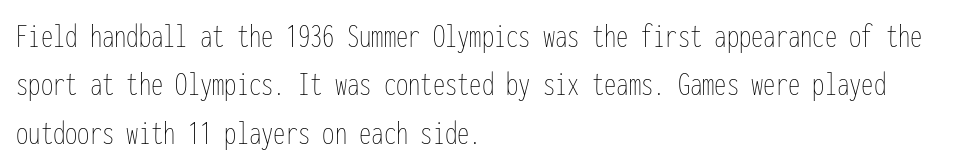
The image shows 35 px thin, condensed type, upright, monospaced; set left-aligned, normal line spacing (1.38x), normal letter spacing, not underlined; low stroke contrast and a medium x-height.
